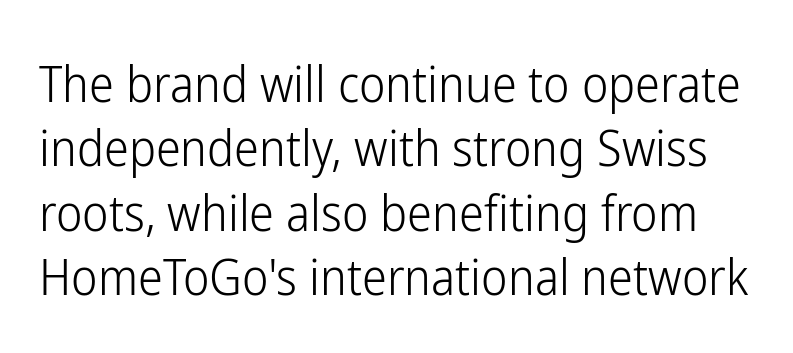
Q: Is the text bold? A: No.
Q: Is the text italic (slanted)? A: No, it is upright.
Q: Is the typeface a serif or a sans-serif typeface? A: Sans-serif.
Q: Is the text underlined? A: No.
Q: Is the spacing between letters normal or unusually wide? A: Normal.
Q: Is the spacing between lines tight, normal or loose? A: Normal.
Q: Width (condensed, normal, or wide)? A: Condensed.
Q: Stroke contrast? A: Low.
Q: x-height? A: Medium.
Q: Monospaced? A: No.
